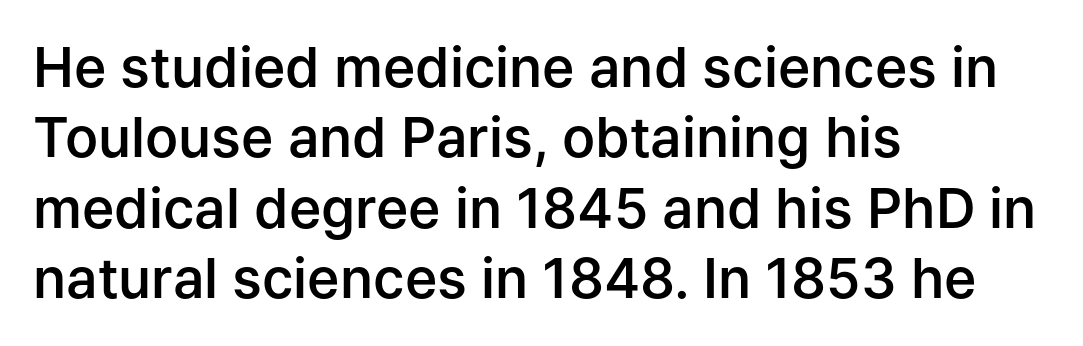
{"serif": "no", "italic": "no", "bold": "semi", "weight": "semibold", "width": "normal", "stroke_contrast": "low", "x_height": "medium", "monospaced": "no", "underline": "no", "align": "left", "line_spacing": "normal", "line_spacing_ratio": 1.28, "letter_spacing": "normal", "letter_spacing_em": 0.0, "glyph_px": 55}
